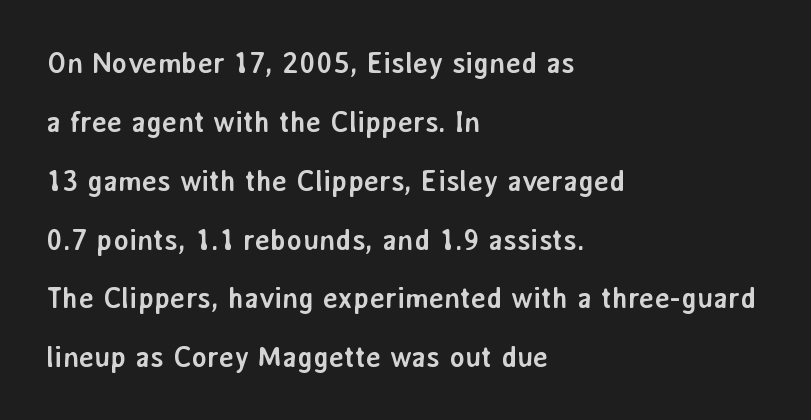
Compared with a centered layout, this one pins lines to the left instead. Regarding leading, the lines here are spaced well apart. The passage shown is typed in a proportional face where columns would drift. The specimen reads as upright at a glance.
